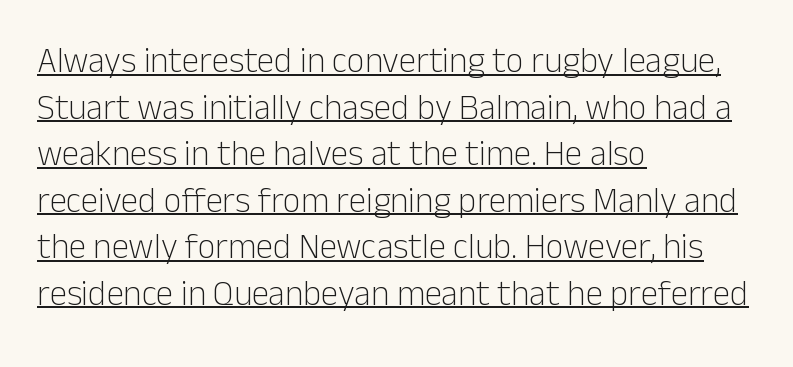
Q: Is the text bold? A: No.
Q: Is the text italic (slanted)? A: No, it is upright.
Q: Is the typeface a serif or a sans-serif typeface? A: Sans-serif.
Q: Is the text underlined? A: Yes.
Q: How is the paragraph aligned? A: Left-aligned.
Q: Is the spacing between letters normal or unusually wide? A: Normal.
Q: Is the spacing between lines tight, normal or loose? A: Normal.
Q: Width (condensed, normal, or wide)? A: Normal.
Q: Stroke contrast? A: Low.
Q: x-height? A: Medium.
Q: Monospaced? A: No.
